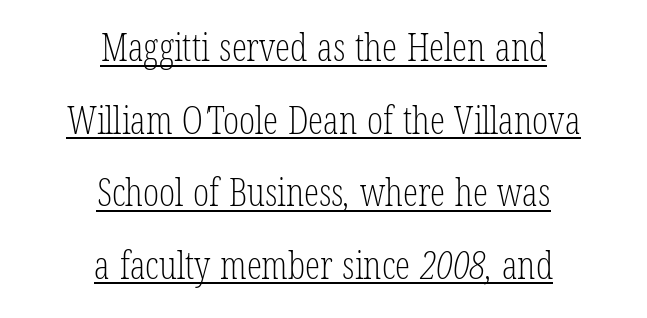
Weight: not bold — regular or lighter. Vertically, the passage feels expansive, rows floating well apart. The words here are underlined. Note the varied advance widths — an 'i' is clearly narrower than an 'm'. The typeface chosen for these lines features serifs. Horizontal alignment here is central, giving a formal, balanced look.
